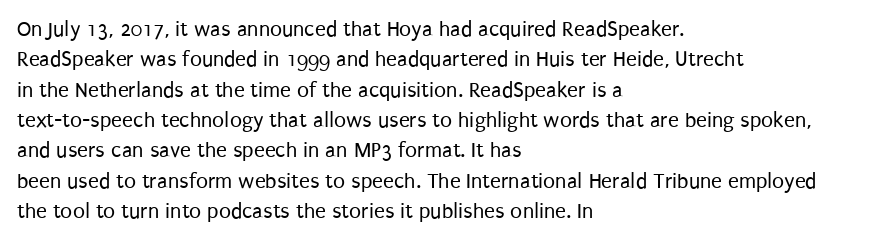
Q: Is the text bold? A: No.
Q: Is the text italic (slanted)? A: No, it is upright.
Q: Is the text underlined? A: No.
Q: How is the paragraph aligned? A: Left-aligned.
Q: Is the spacing between letters normal or unusually wide? A: Normal.
Q: Is the spacing between lines tight, normal or loose? A: Normal.
